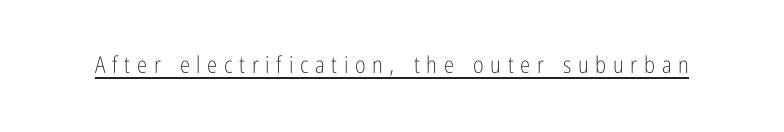
{"italic": "no", "bold": "no", "underline": "yes", "letter_spacing": "wide", "letter_spacing_em": 0.29, "glyph_px": 23}
